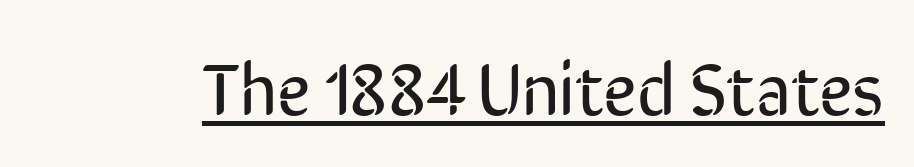
No chunkiness to these letters — they're not bold. Decoration check: the copy is underlined. Looks like regular typesetting: each glyph gets only the width it needs. Letter spacing: default.
